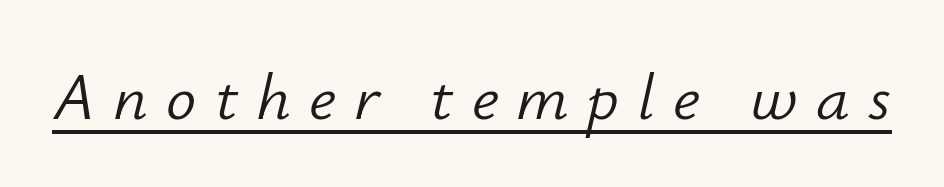
What decoration does the sample have? An underline. Looks like regular typesetting: each glyph gets only the width it needs. No chunkiness to these letters — they're not bold. This is oblique type, the kind used for emphasis or titles. Does extra space separate the letters? Yes, quite a lot of it.
